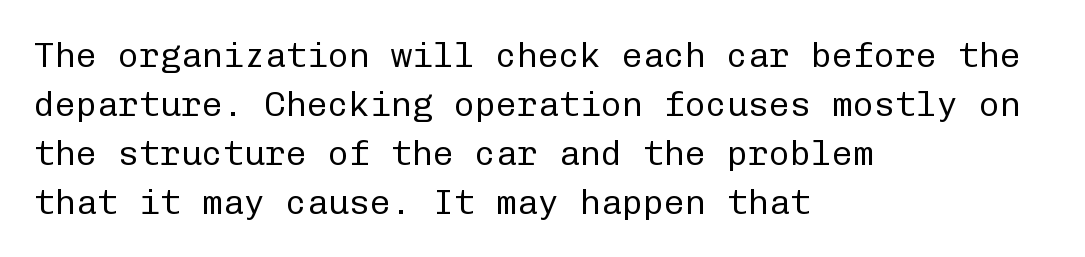
Every character here occupies the same horizontal width, giving the sample a typewriter-like rhythm. Posture: vertical. Regular leading. The ragged edge is on the right, which tells us the setting is flush left. This reads as an unemphasized weight, regular at the heaviest.
